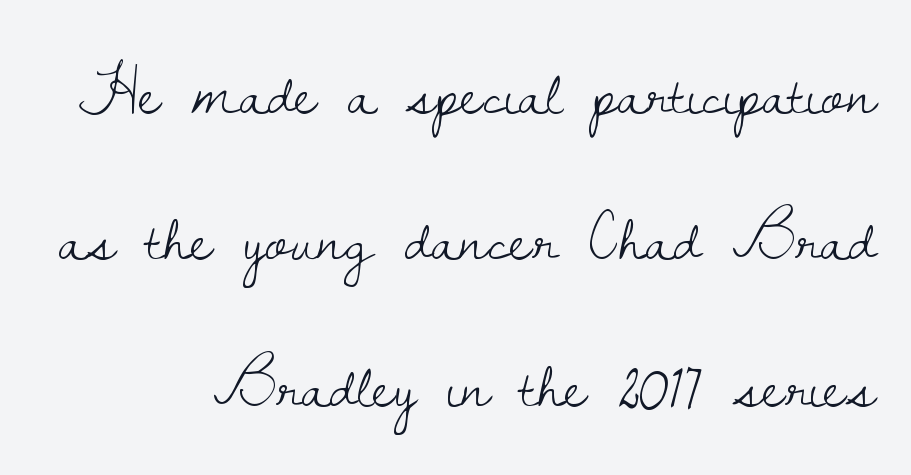
{"serif": "yes", "bold": "no", "weight": "light", "width": "normal", "stroke_contrast": "low", "x_height": "small", "monospaced": "no", "underline": "no", "align": "right", "line_spacing": "loose", "line_spacing_ratio": 2.12, "letter_spacing": "normal", "letter_spacing_em": 0.0, "glyph_px": 69}
